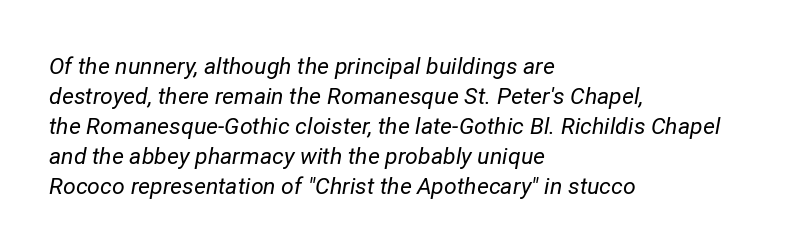
The typesetting does not lean heavy: it is not bold. The string is rendered with underlining switched off. Leading matches the norm, producing a regular column. One-word summary of the alignment: left. Tracking here is standard; glyphs follow each other at the usual distance.
